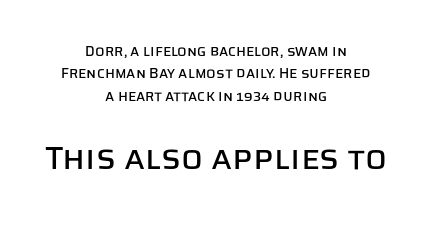
{"serif": "no", "italic": "no", "width": "normal", "stroke_contrast": "low", "x_height": "large", "monospaced": "no", "underline": "no", "align": "center", "line_spacing": "normal", "line_spacing_ratio": 1.59, "letter_spacing": "normal", "letter_spacing_em": 0.0, "larger_block": "second", "size_ratio": 2.29, "glyph_px": 32}
